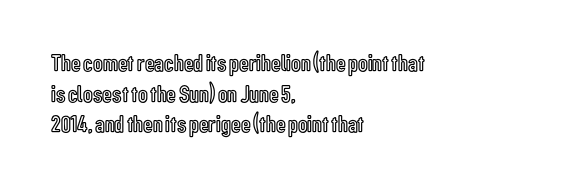
These lines stack with their left ends in a neat column. This sample uses plain, unmodified letter spacing. Rows of type keep a routine distance in the vertical direction. The glyphs are unaccompanied by any horizontal stroke below them. Vertical strokes here are truly vertical.
